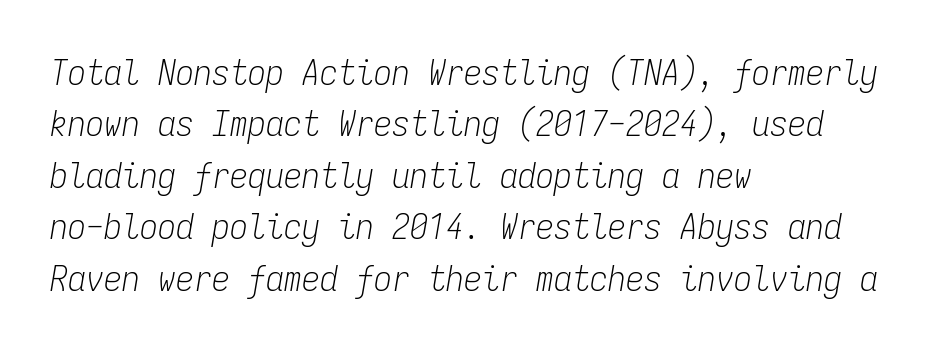
The image shows 36 px light, condensed type, italic (leaning right), monospaced; set left-aligned, normal line spacing (1.43x), normal letter spacing, not underlined; low stroke contrast and a medium x-height.
